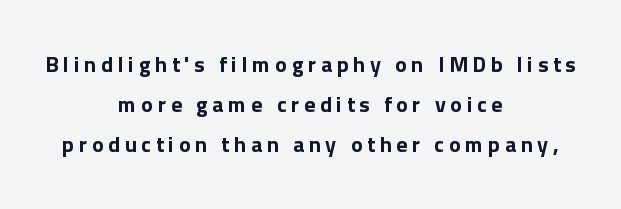
The axis of the letterforms is exactly vertical. A bare baseline throughout the passage. The passage shown has open, widely tracked lettering throughout. Both edges are ragged and mirror each other, which tells us the setting is centered.
